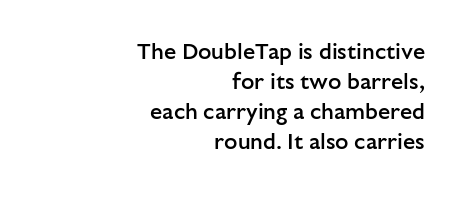
The line-height multiplier appears to be the usual default. Nobody drew a line under any word here. Set as a demibold, roughly 600 on the weight scale. The paragraph has a hard right edge and a soft left edge.
